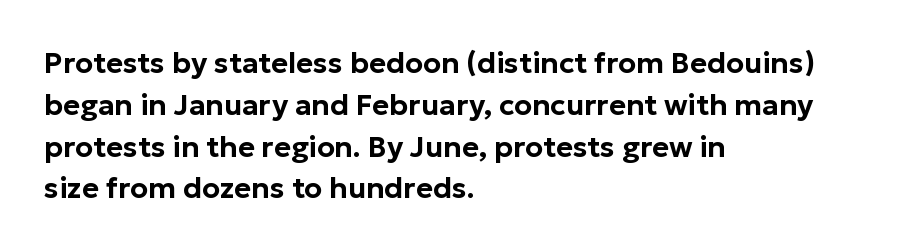
Q: Is the text italic (slanted)? A: No, it is upright.
Q: Is the typeface a serif or a sans-serif typeface? A: Sans-serif.
Q: Is the text underlined? A: No.
Q: How is the paragraph aligned? A: Left-aligned.
Q: Is the spacing between letters normal or unusually wide? A: Normal.
Q: Is the spacing between lines tight, normal or loose? A: Normal.
Q: Width (condensed, normal, or wide)? A: Normal.
Q: Stroke contrast? A: Low.
Q: x-height? A: Medium.
Q: Monospaced? A: No.
